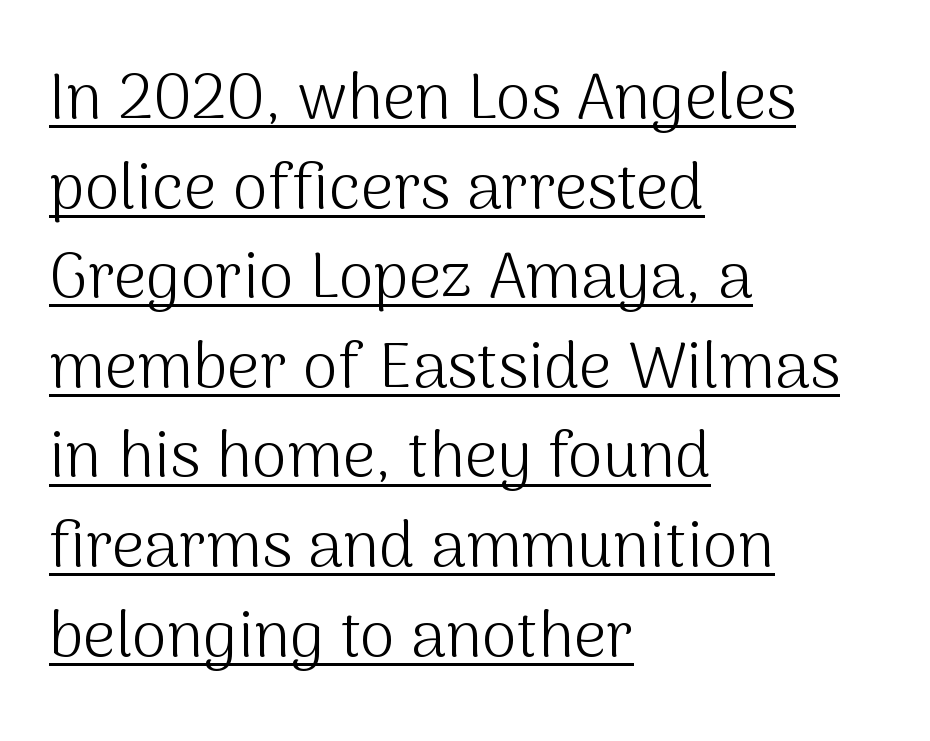
Vertically, the passage feels balanced, rows spaced as you'd expect. The text was rendered using a sans face with plain stroke endings. Vertical strokes here are truly vertical. The passage shown has conventional tracking throughout. The passage shown is typed in a proportional face where columns would drift.
